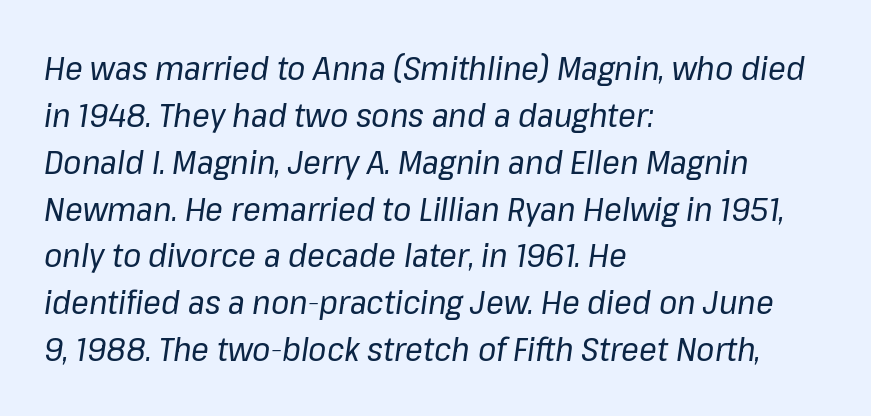
The image shows 33 px regular-weight type, italic (leaning right); set left-aligned, normal line spacing (1.42x), normal letter spacing, not underlined; low stroke contrast and a medium x-height.
